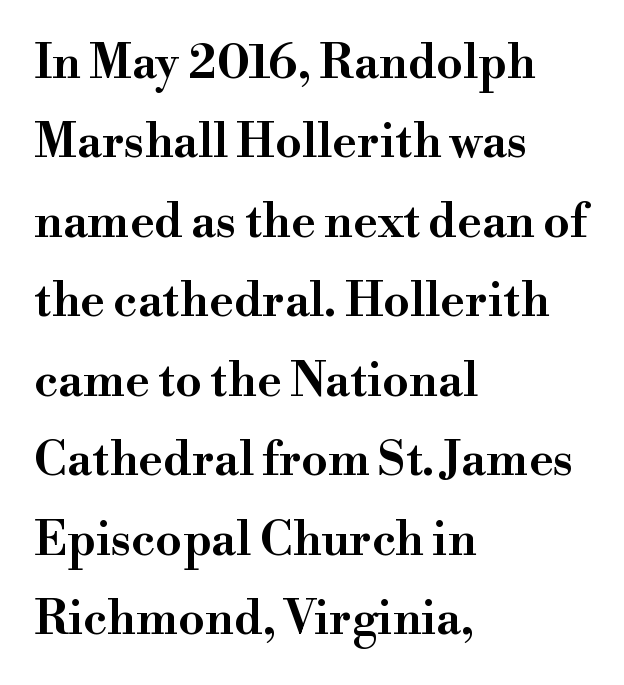
The letters stand straight up with perfectly vertical stems. Here the designer chose a conventional face with non-uniform glyph widths. The vertical gap from one line to the next is medium. Beneath every word, the page is bare. This sample uses plain, unmodified letter spacing.
